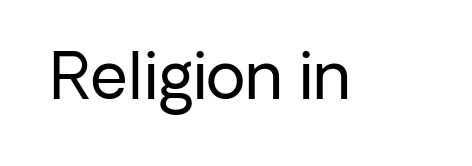
Q: Is the text bold? A: No.
Q: Is the text italic (slanted)? A: No, it is upright.
Q: Is the typeface a serif or a sans-serif typeface? A: Sans-serif.
Q: Is the text underlined? A: No.
Q: Is the spacing between letters normal or unusually wide? A: Normal.
Q: Width (condensed, normal, or wide)? A: Normal.
Q: Stroke contrast? A: Low.
Q: x-height? A: Medium.
Q: Monospaced? A: No.
